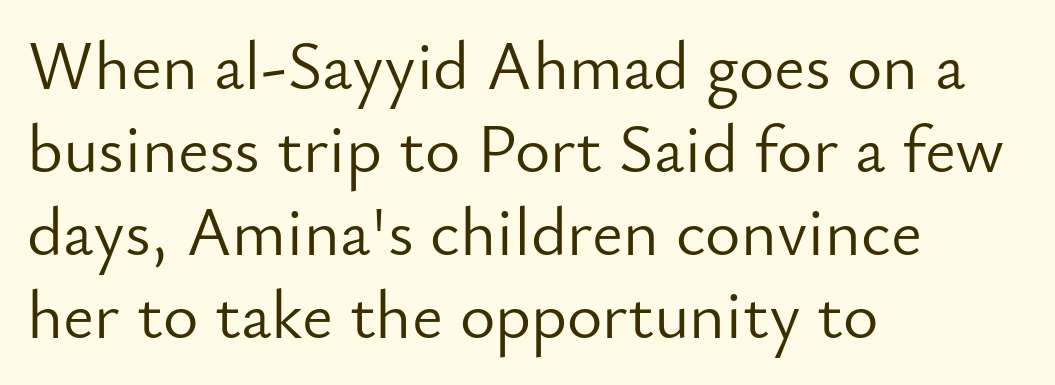
Quick note: underline off. Character widths vary here, with narrow letters taking less room than wide ones. If you drew a line through each stem, it would be perfectly vertical. Look at the tracking — it's just the regular setting, nothing added. The rendering shows plain stroke endings on the letterforms — a sans-serif design.
